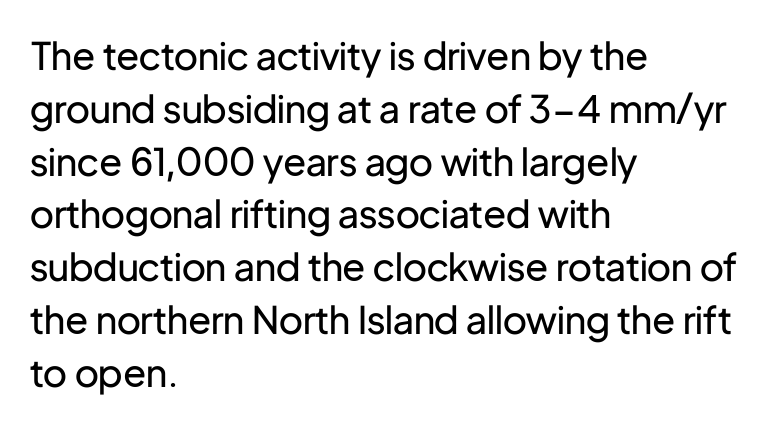
Q: Is the text bold? A: No.
Q: Is the text italic (slanted)? A: No, it is upright.
Q: Is the typeface a serif or a sans-serif typeface? A: Sans-serif.
Q: Is the text underlined? A: No.
Q: How is the paragraph aligned? A: Left-aligned.
Q: Is the spacing between letters normal or unusually wide? A: Normal.
Q: Is the spacing between lines tight, normal or loose? A: Normal.
Q: Width (condensed, normal, or wide)? A: Normal.
Q: Stroke contrast? A: Low.
Q: x-height? A: Medium.
Q: Monospaced? A: No.
